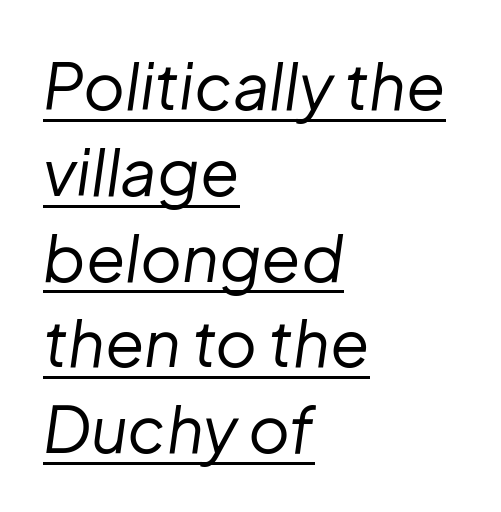
{"italic": "yes", "lean": "right", "slant_degrees": 8, "bold": "no", "weight": "regular", "width": "normal", "stroke_contrast": "low", "x_height": "medium", "monospaced": "no", "underline": "yes", "align": "left", "line_spacing": "normal", "line_spacing_ratio": 1.34, "letter_spacing": "normal", "letter_spacing_em": 0.0, "glyph_px": 64}
